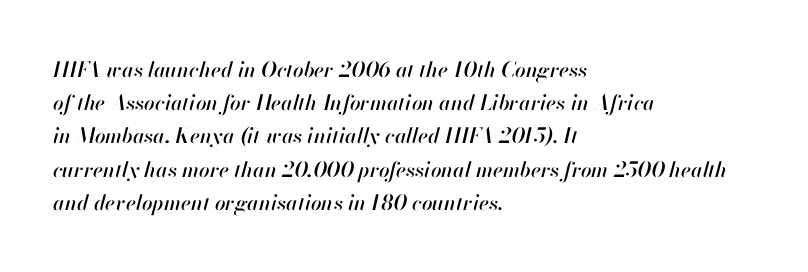
Q: Is the text italic (slanted)? A: Yes, it leans right by about 13 degrees.
Q: Is the text underlined? A: No.
Q: How is the paragraph aligned? A: Left-aligned.
Q: Is the spacing between letters normal or unusually wide? A: Normal.
Q: Is the spacing between lines tight, normal or loose? A: Normal.
